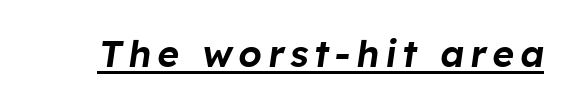
Italic? Definitely — the glyphs are oblique. Each letter keeps its own natural width here, so spacing adapts to shape. Glance below the letters and you will spot a drawn line.
